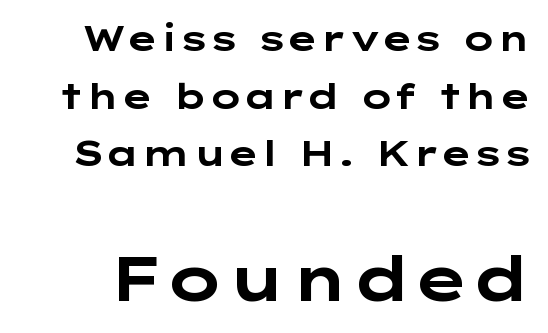
Nope, no serifs anywhere on these letters. In terms of posture, this sample is upright. You'd pick this weight for a headline — it's a proper bold. Normally led — the rows are evenly, conventionally spaced. Honestly, the letter spacing is just normal — you wouldn't notice it. Underline: absent.
